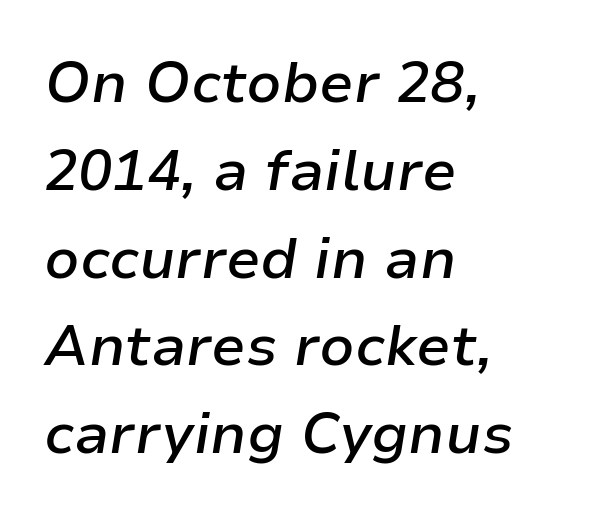
The image shows 57 px semibold type, italic (leaning right); set left-aligned, normal line spacing (1.54x), normal letter spacing, not underlined; low stroke contrast and a medium x-height.
